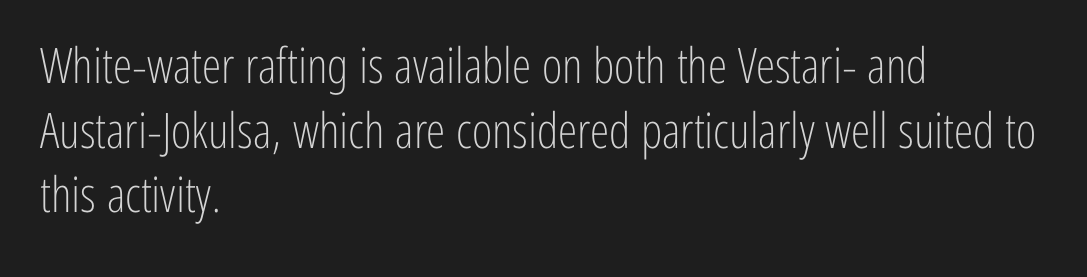
{"serif": "no", "italic": "no", "bold": "no", "weight": "light", "width": "condensed", "stroke_contrast": "low", "x_height": "medium", "monospaced": "no", "underline": "no", "align": "left", "line_spacing": "normal", "line_spacing_ratio": 1.32, "letter_spacing": "normal", "letter_spacing_em": 0.0, "glyph_px": 49}
